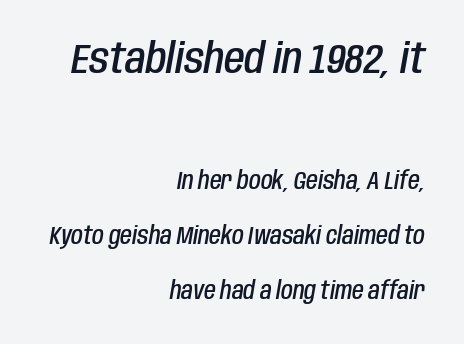
{"italic": "yes", "lean": "right", "slant_degrees": 10, "bold": "semi", "weight": "semibold", "width": "condensed", "stroke_contrast": "low", "x_height": "large", "monospaced": "no", "underline": "no", "align": "right", "line_spacing": "loose", "line_spacing_ratio": 2.29, "letter_spacing": "normal", "letter_spacing_em": 0.0, "larger_block": "first", "size_ratio": 1.75, "glyph_px": 42}
